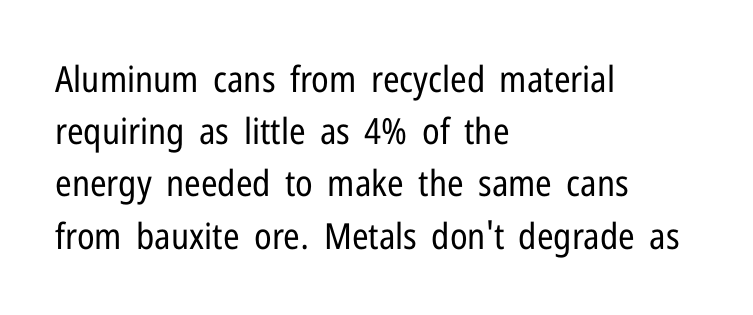
{"serif": "no", "italic": "no", "bold": "no", "weight": "regular", "width": "condensed", "stroke_contrast": "low", "x_height": "medium", "monospaced": "no", "underline": "no", "align": "left", "line_spacing": "normal", "line_spacing_ratio": 1.45, "letter_spacing": "normal", "letter_spacing_em": 0.0, "glyph_px": 36}
